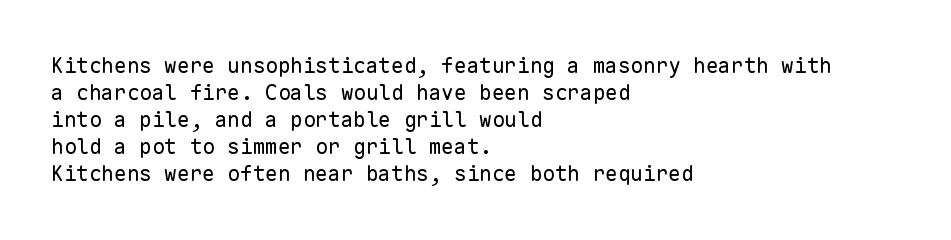
Q: Is the text bold? A: No.
Q: Is the text italic (slanted)? A: No, it is upright.
Q: Is the text underlined? A: No.
Q: How is the paragraph aligned? A: Left-aligned.
Q: Is the spacing between letters normal or unusually wide? A: Normal.
Q: Is the spacing between lines tight, normal or loose? A: Normal.
